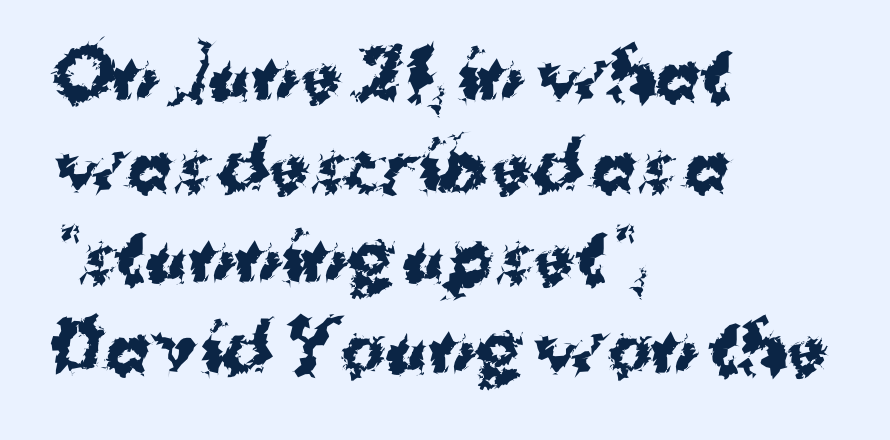
Q: Is the text bold? A: Yes.
Q: Is the text italic (slanted)? A: Yes.
Q: Is the typeface a serif or a sans-serif typeface? A: Sans-serif.
Q: Is the text underlined? A: No.
Q: How is the paragraph aligned? A: Left-aligned.
Q: Is the spacing between letters normal or unusually wide? A: Normal.
Q: Is the spacing between lines tight, normal or loose? A: Normal.
Q: Width (condensed, normal, or wide)? A: Normal.
Q: Stroke contrast? A: Medium.
Q: x-height? A: Medium.
Q: Monospaced? A: No.
